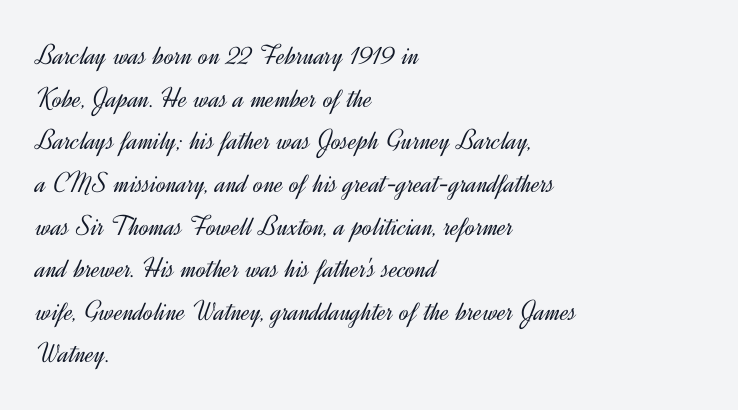
The image shows 29 px light sans-serif type; set left-aligned, normal line spacing (1.47x), normal letter spacing, not underlined; a small x-height.
